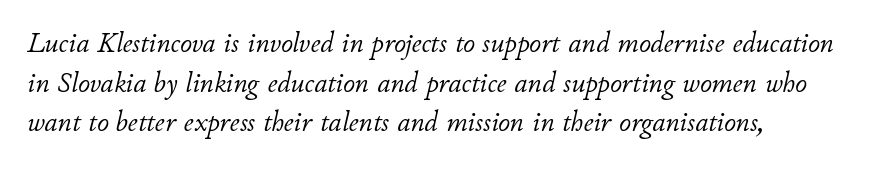
The image shows 29 px light type, italic (leaning right); set left-aligned, normal line spacing (1.37x), normal letter spacing, not underlined; low stroke contrast and a small x-height.
